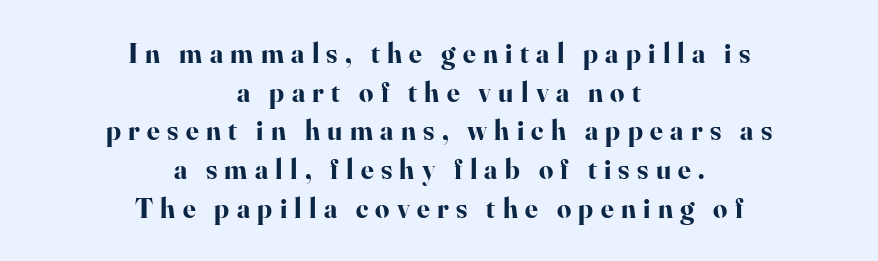
Q: Is the text bold? A: Yes.
Q: Is the text italic (slanted)? A: No, it is upright.
Q: Is the typeface a serif or a sans-serif typeface? A: Serif.
Q: Is the text underlined? A: No.
Q: How is the paragraph aligned? A: Centered.
Q: Is the spacing between letters normal or unusually wide? A: Unusually wide.
Q: Is the spacing between lines tight, normal or loose? A: Normal.
Q: Width (condensed, normal, or wide)? A: Normal.
Q: Stroke contrast? A: High.
Q: x-height? A: Small.
Q: Monospaced? A: No.
